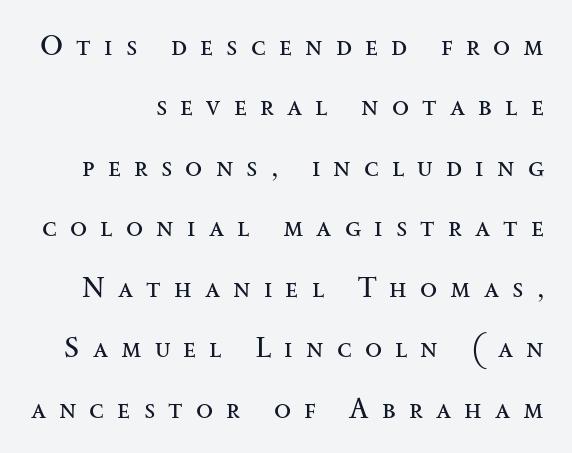
The image shows 28 px regular-weight, wide serif type, upright; set loose line spacing (2.16x), unusually wide letter spacing (+0.47 em), not underlined; medium stroke contrast and a small x-height.
